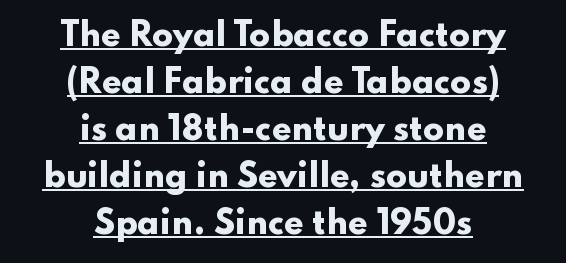
{"serif": "no", "italic": "no", "bold": "yes", "weight": "heavy", "width": "wide", "stroke_contrast": "low", "x_height": "small", "monospaced": "no", "underline": "yes", "align": "center", "line_spacing": "normal", "line_spacing_ratio": 1.52, "letter_spacing": "normal", "letter_spacing_em": 0.0, "glyph_px": 31}
